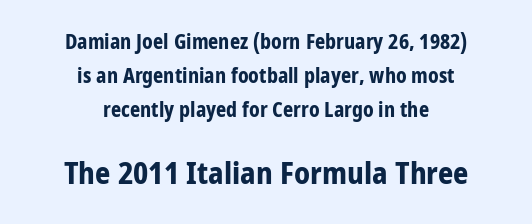
Just letters on the line, the space beneath them empty. Which chunk is bigger? The second one — the bottom block dwarfs the top. Students, observe: this is what conventionally led text looks like. Students, note that the glyphs here touch the page at normal intervals.
